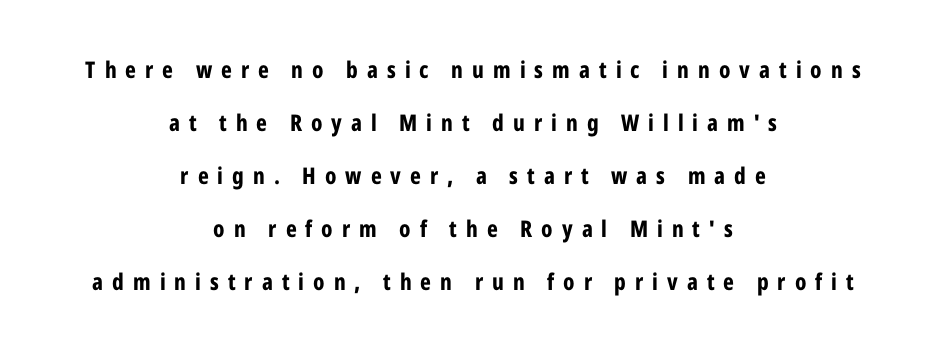
Ascenders rise straight up at ninety degrees. A typesetter would call this leading open, well beyond the default. The specimen omits any rule beneath the text block's lines. Centered paragraph, ragged on both sides. Letter spacing: wide.
